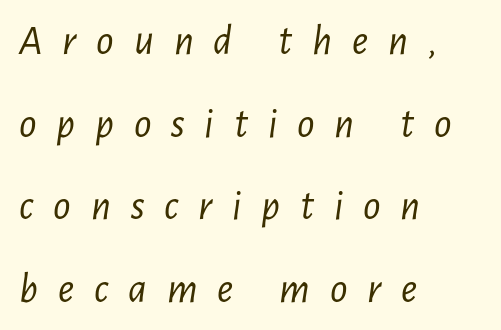
Short note: letters widely spaced. Baseline-to-baseline distance is far greater than the letter height. Typeset ragged right — the left edge is the straight one. Emphasis-style slanted type is in use. The font is comparable to plain body text, perhaps lighter.
